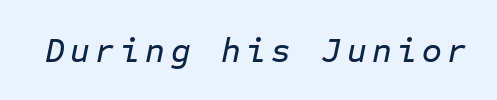
The image shows 34 px text type, italic (leaning right), monospaced; set not underlined; low stroke contrast and a medium x-height.
